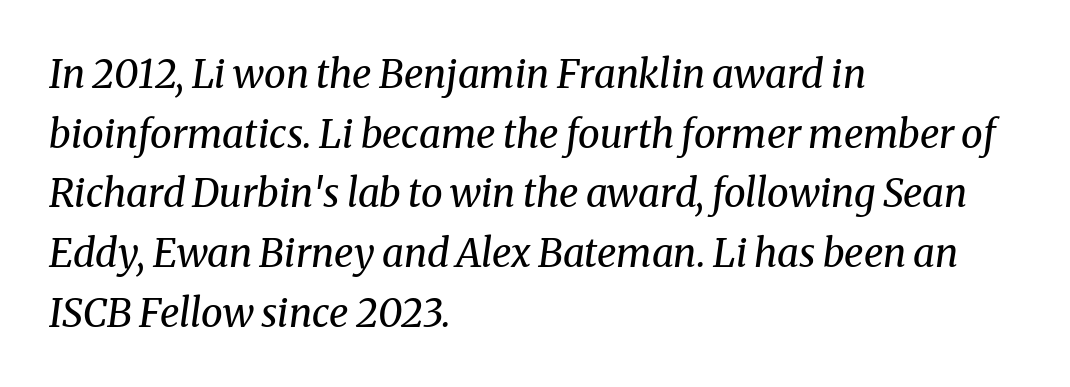
{"serif": "yes", "italic": "yes", "lean": "right", "slant_degrees": 8, "bold": "no", "weight": "regular", "width": "normal", "stroke_contrast": "medium", "x_height": "medium", "monospaced": "no", "underline": "no", "align": "left", "line_spacing": "normal", "line_spacing_ratio": 1.53, "letter_spacing": "normal", "letter_spacing_em": 0.0, "glyph_px": 39}
